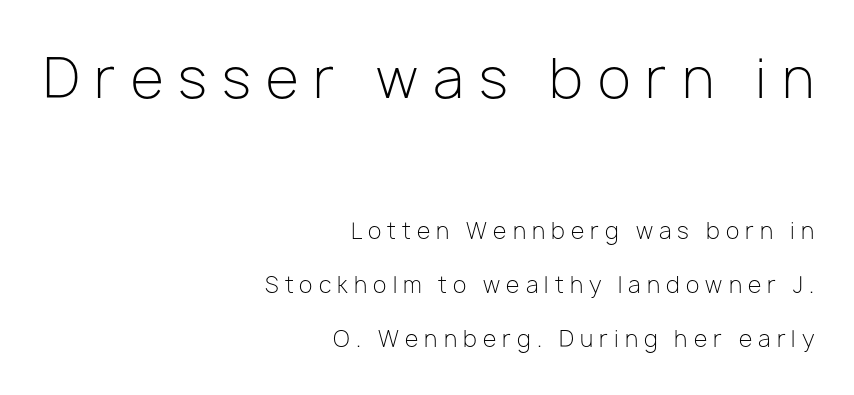
The type sits square on the baseline with zero lean. Character widths vary here, with narrow letters taking less room than wide ones. Typeset ragged left — the right edge is the straight one. One glance says open: line gaps are wider than usual.
